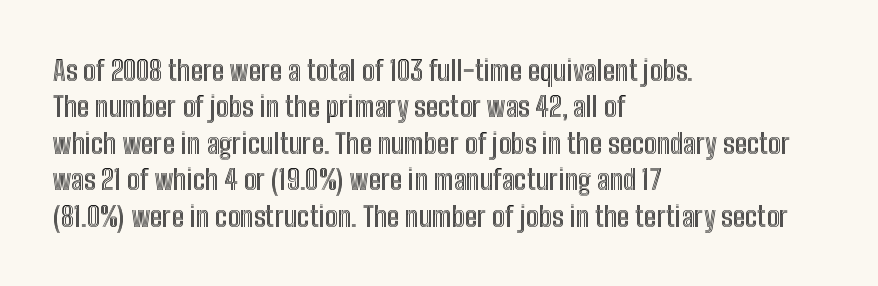
Q: Is the text italic (slanted)? A: No, it is upright.
Q: Is the text underlined? A: No.
Q: How is the paragraph aligned? A: Left-aligned.
Q: Is the spacing between letters normal or unusually wide? A: Normal.
Q: Is the spacing between lines tight, normal or loose? A: Normal.
Q: Width (condensed, normal, or wide)? A: Condensed.
Q: x-height? A: Medium.
Q: Monospaced? A: No.
